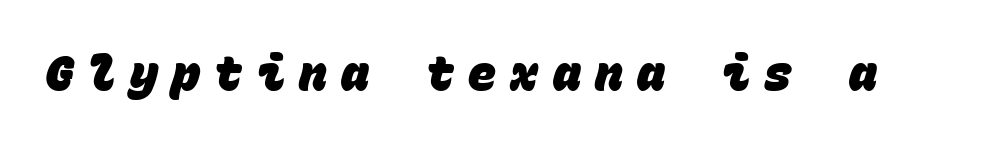
Q: Is the text bold? A: Yes.
Q: Is the typeface a serif or a sans-serif typeface? A: Sans-serif.
Q: Is the text underlined? A: No.
Q: Is the spacing between letters normal or unusually wide? A: Unusually wide.
Q: Width (condensed, normal, or wide)? A: Normal.
Q: Stroke contrast? A: Low.
Q: x-height? A: Large.
Q: Monospaced? A: Yes.
